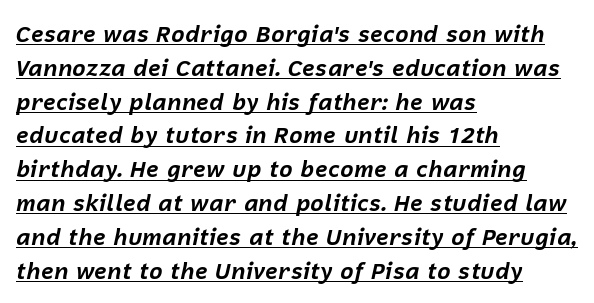
Quick note: italic. Each line starts at the same left margin while the right side varies. The horizontal fit of the characters is conventional and even. The strokes are fattened all the way to bold. Does the leading feel generous? No, just average. Each line of the rendering has a horizontal stroke beneath the glyphs.
